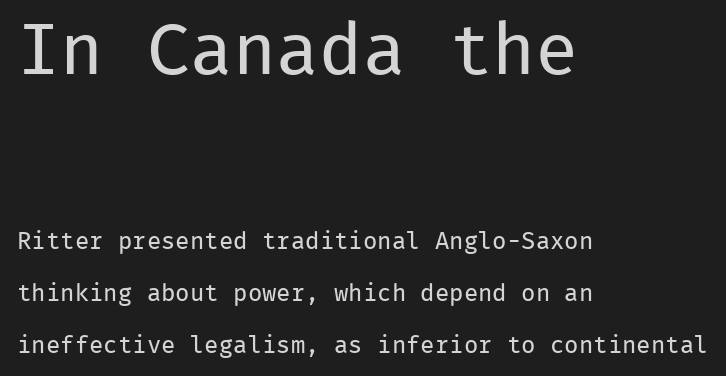
{"serif": "no", "italic": "no", "bold": "no", "weight": "regular", "width": "normal", "stroke_contrast": "low", "x_height": "medium", "monospaced": "yes", "underline": "no", "align": "left", "line_spacing": "loose", "line_spacing_ratio": 2.16, "letter_spacing": "normal", "letter_spacing_em": 0.0, "larger_block": "first", "size_ratio": 3.0, "glyph_px": 72}
